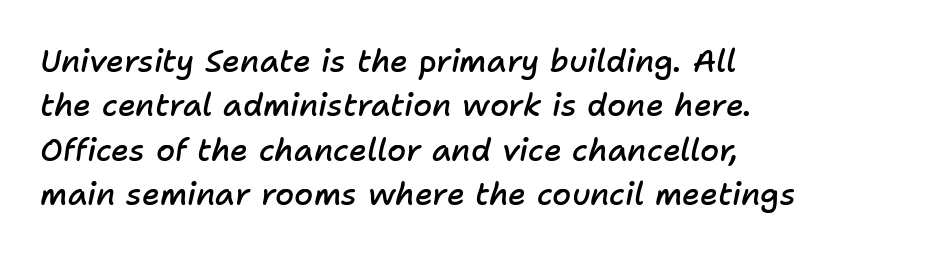
Slanted lettering throughout. These lines sit exactly where default settings would place them. The letters sit at their default tracking, neither squeezed nor spread. Weight: semibold (demi). A classic flush-left, rag-right setting is used for this passage.
